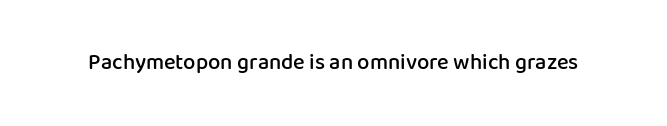
Q: Is the text bold? A: Semi-bold.
Q: Is the text italic (slanted)? A: No, it is upright.
Q: Is the text underlined? A: No.
Q: Is the spacing between letters normal or unusually wide? A: Normal.
